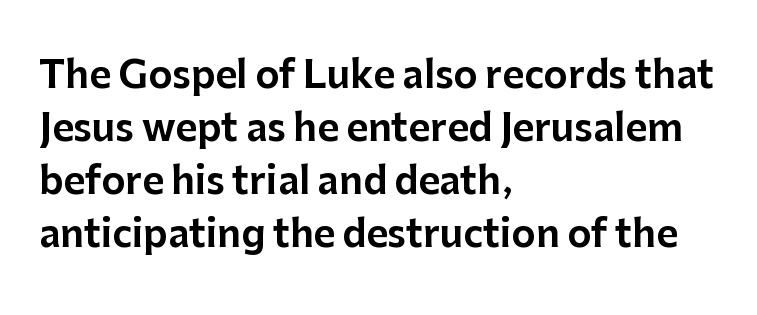
Q: Is the text italic (slanted)? A: No, it is upright.
Q: Is the typeface a serif or a sans-serif typeface? A: Sans-serif.
Q: Is the text underlined? A: No.
Q: How is the paragraph aligned? A: Left-aligned.
Q: Is the spacing between letters normal or unusually wide? A: Normal.
Q: Is the spacing between lines tight, normal or loose? A: Normal.
Q: Width (condensed, normal, or wide)? A: Normal.
Q: Stroke contrast? A: Low.
Q: x-height? A: Medium.
Q: Monospaced? A: No.
